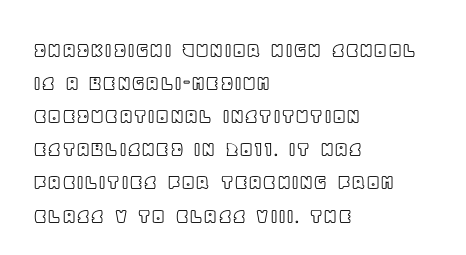
Q: Is the text italic (slanted)? A: No, it is upright.
Q: Is the text underlined? A: No.
Q: How is the paragraph aligned? A: Left-aligned.
Q: Is the spacing between letters normal or unusually wide? A: Normal.
Q: Is the spacing between lines tight, normal or loose? A: Normal.
